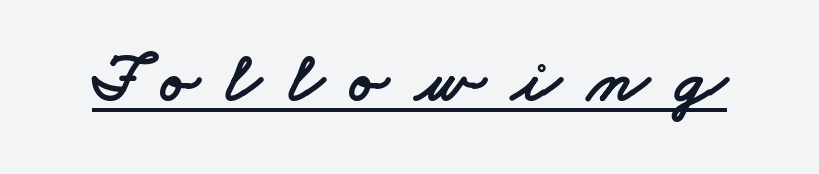
{"serif": "no", "width": "wide", "stroke_contrast": "low", "x_height": "small", "monospaced": "no", "underline": "yes", "letter_spacing": "wide", "letter_spacing_em": 0.38, "glyph_px": 71}
